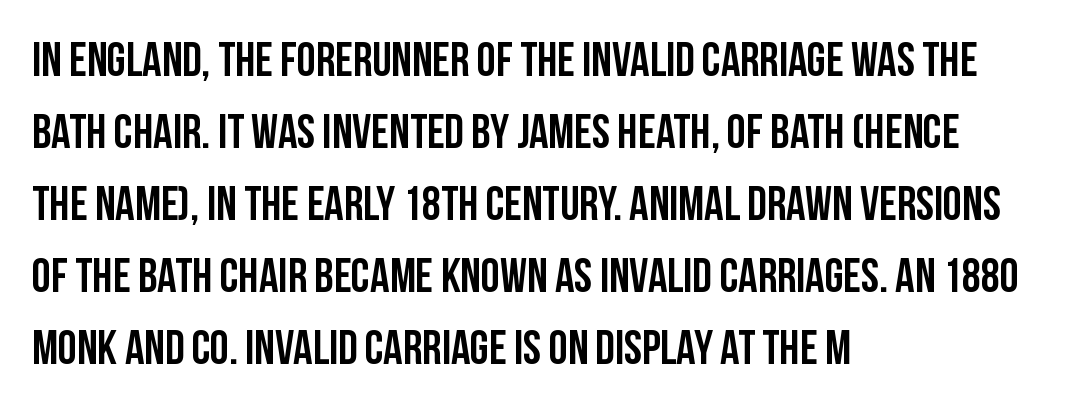
The image shows 48 px condensed sans-serif type, upright; set left-aligned, normal line spacing (1.5x), normal letter spacing, not underlined; low stroke contrast and a large x-height.
